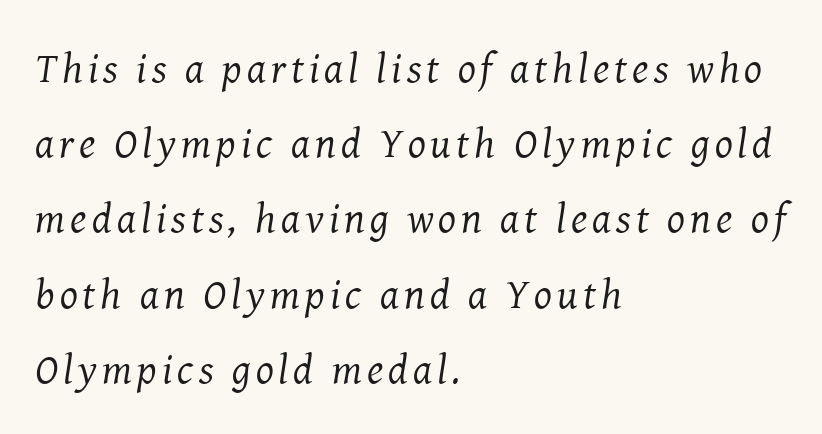
{"serif": "yes", "italic": "yes", "lean": "right", "slant_degrees": 8, "bold": "no", "weight": "regular", "width": "normal", "stroke_contrast": "medium", "x_height": "medium", "monospaced": "no", "underline": "no", "align": "left", "line_spacing_ratio": 1.79, "glyph_px": 42}
